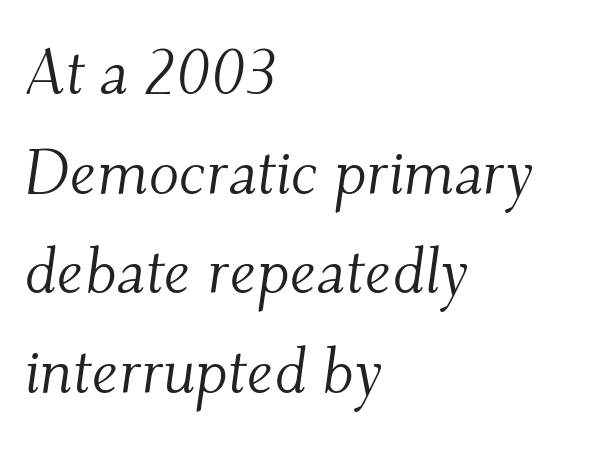
Q: Is the text bold? A: No.
Q: Is the text italic (slanted)? A: Yes, it leans right by about 9 degrees.
Q: Is the typeface a serif or a sans-serif typeface? A: Serif.
Q: Is the text underlined? A: No.
Q: How is the paragraph aligned? A: Left-aligned.
Q: Is the spacing between letters normal or unusually wide? A: Normal.
Q: Is the spacing between lines tight, normal or loose? A: Normal.
Q: Width (condensed, normal, or wide)? A: Normal.
Q: Stroke contrast? A: Medium.
Q: x-height? A: Small.
Q: Monospaced? A: No.
